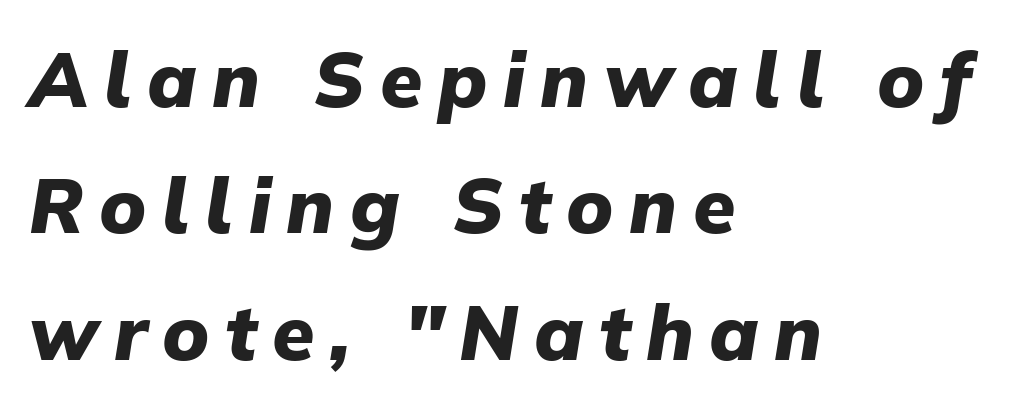
The image shows 77 px heavy type, italic (leaning right); set left-aligned, normal line spacing (1.64x), unusually wide letter spacing (+0.2 em), not underlined; low stroke contrast and a medium x-height.
